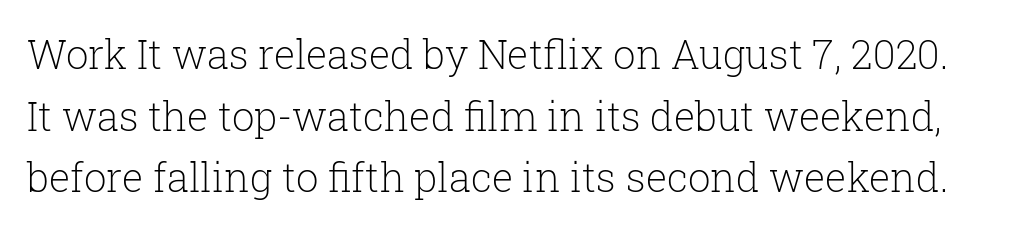
The image shows 40 px light serif type, upright; set normal line spacing (1.54x), normal letter spacing, not underlined; low stroke contrast and a medium x-height.
